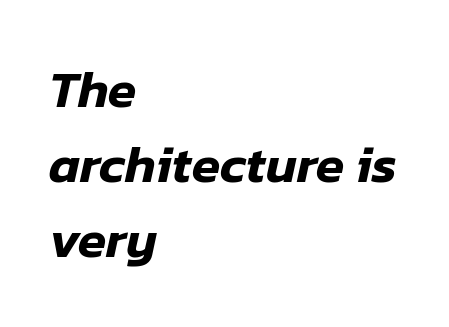
{"italic": "yes", "lean": "right", "slant_degrees": 12, "width": "normal", "stroke_contrast": "low", "x_height": "medium", "monospaced": "no", "underline": "no", "align": "left", "line_spacing": "normal", "line_spacing_ratio": 1.44, "letter_spacing": "normal", "letter_spacing_em": 0.0, "glyph_px": 52}
